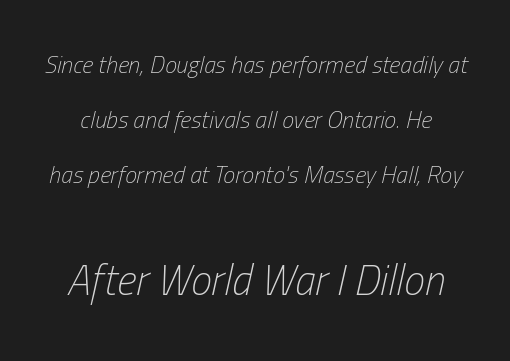
{"italic": "yes", "lean": "right", "slant_degrees": 13, "bold": "no", "weight": "light", "width": "condensed", "stroke_contrast": "low", "x_height": "medium", "monospaced": "no", "underline": "no", "line_spacing": "loose", "line_spacing_ratio": 2.3, "letter_spacing": "normal", "letter_spacing_em": 0.0, "larger_block": "second", "size_ratio": 1.75, "glyph_px": 42}
